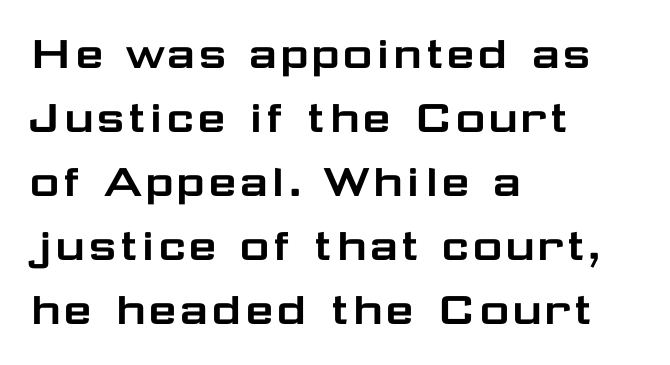
Q: Is the text italic (slanted)? A: No, it is upright.
Q: Is the typeface a serif or a sans-serif typeface? A: Sans-serif.
Q: Is the text underlined? A: No.
Q: How is the paragraph aligned? A: Left-aligned.
Q: Is the spacing between letters normal or unusually wide? A: Normal.
Q: Width (condensed, normal, or wide)? A: Wide.
Q: Stroke contrast? A: Low.
Q: x-height? A: Medium.
Q: Monospaced? A: No.
